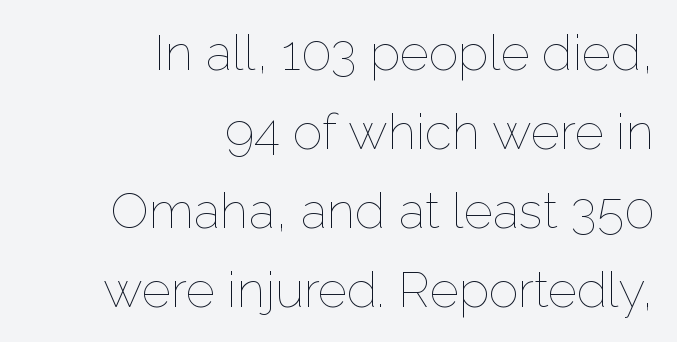
Q: Is the text bold? A: No.
Q: Is the text italic (slanted)? A: No, it is upright.
Q: Is the text underlined? A: No.
Q: How is the paragraph aligned? A: Right-aligned.
Q: Is the spacing between letters normal or unusually wide? A: Normal.
Q: Is the spacing between lines tight, normal or loose? A: Normal.
Q: Width (condensed, normal, or wide)? A: Normal.
Q: Stroke contrast? A: Low.
Q: x-height? A: Medium.
Q: Monospaced? A: No.
